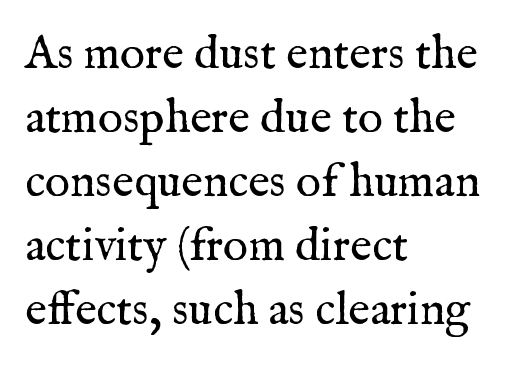
Compared with typical body copy, the letter spacing here is the same. You could not count columns in this text — the font is proportionally spaced. Baseline-to-baseline distance is the conventional proportion of letter height. Unbolded letterforms with no extra heft. Leftover space on each line is placed entirely after the last word.
